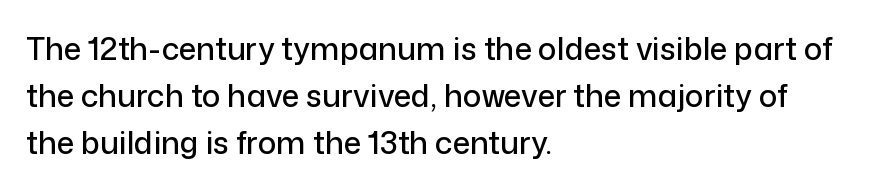
The image shows 31 px sans-serif type, upright; set left-aligned, normal line spacing (1.52x), normal letter spacing, not underlined; low stroke contrast and a medium x-height.
